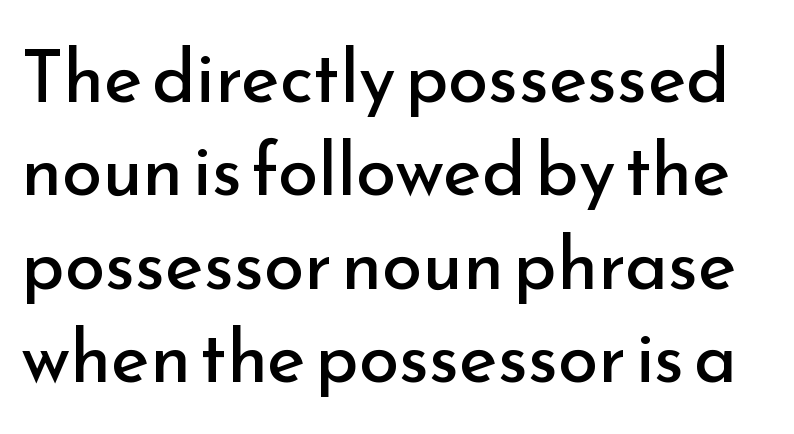
Between one letter and the next there's only the usual sliver of space. Check under the words: just untouched page. Note the varied advance widths — an 'i' is clearly narrower than an 'm'. Check where the strokes stop: nothing finishes them off — pure sans.
